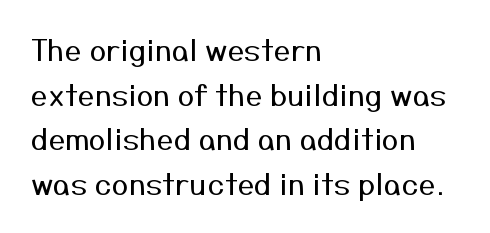
The image shows 30 px regular-weight sans-serif type, upright; set left-aligned, normal line spacing (1.49x), normal letter spacing, not underlined; medium stroke contrast and a medium x-height.
